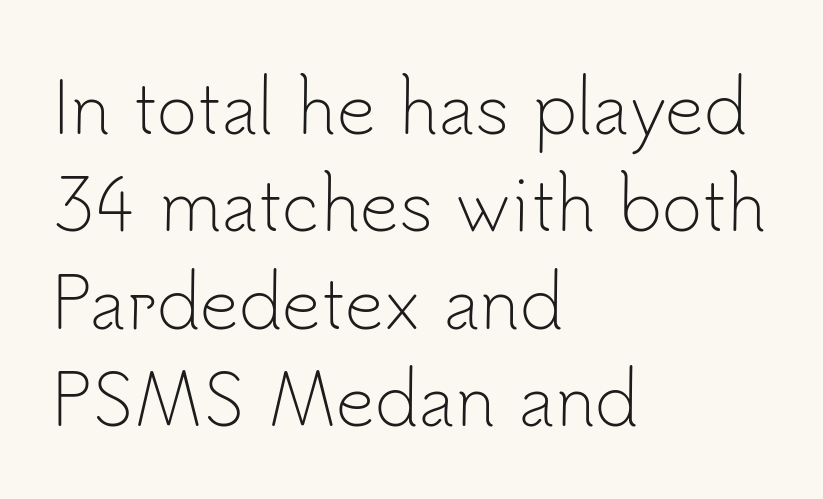
The typesetting does not lean heavy: it is not bold. Line starts are locked; line ends wander. Anything drawn beneath the words? Only blank space. Note: no serifs on the glyphs. These lines keep a tight, regular rhythm from letter to letter.
